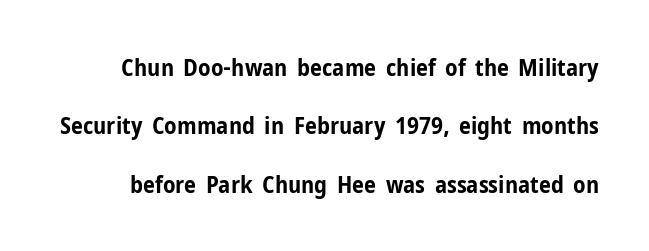
Q: Is the text bold? A: Yes.
Q: Is the text italic (slanted)? A: No, it is upright.
Q: Is the text underlined? A: No.
Q: Is the spacing between letters normal or unusually wide? A: Normal.
Q: Is the spacing between lines tight, normal or loose? A: Loose.
